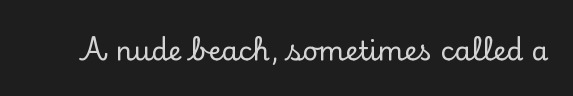
This rendering leaves character spacing at its baseline value. Has an underline been added? It has not. No italicization has been applied; the sample stays upright.
